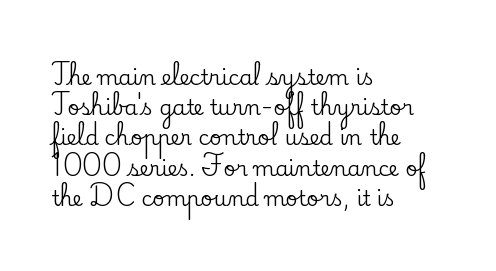
The image shows 21 px text type, upright; set left-aligned, normal line spacing (1.44x), normal letter spacing, not underlined.
